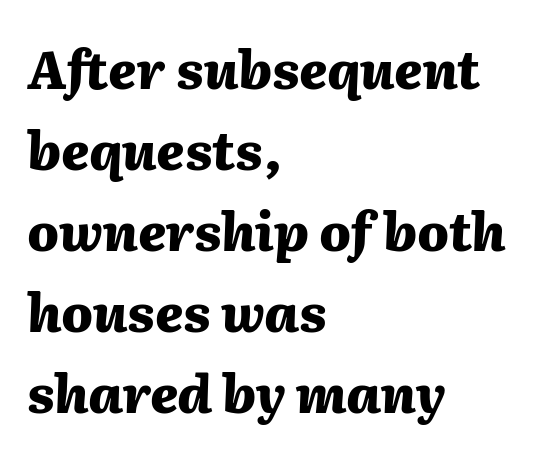
The image shows 52 px heavy type, italic (leaning right); set left-aligned, normal line spacing (1.56x), normal letter spacing, not underlined; medium stroke contrast and a medium x-height.
